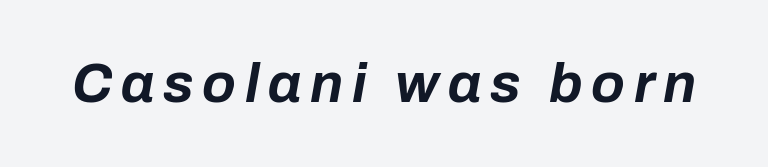
The image shows 55 px bold type, italic (leaning right); set not underlined; low stroke contrast and a medium x-height.
